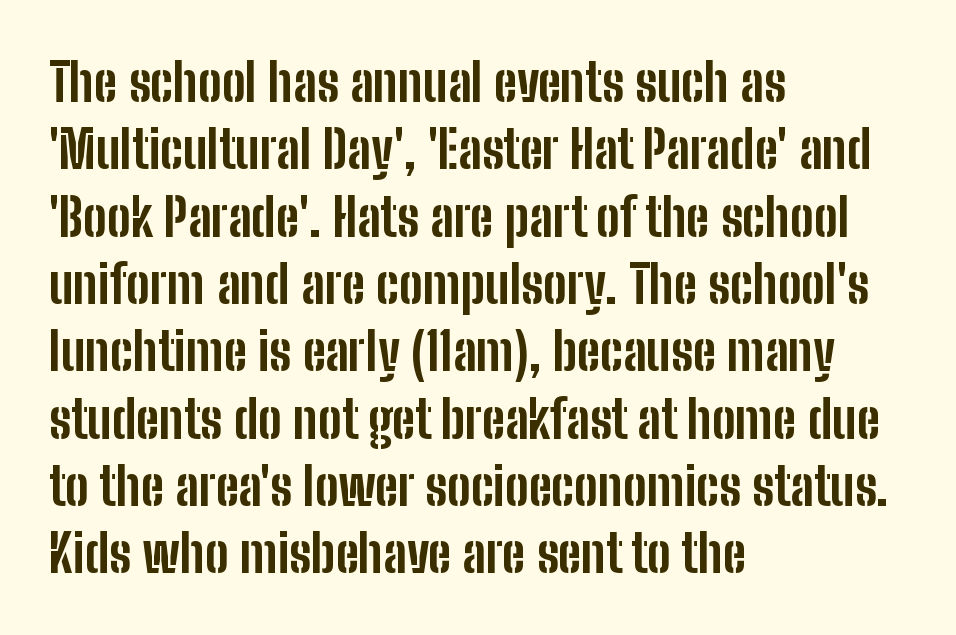
The image shows 53 px bold, condensed sans-serif type, upright; set left-aligned, normal line spacing (1.27x), normal letter spacing, not underlined; low stroke contrast and a medium x-height.
